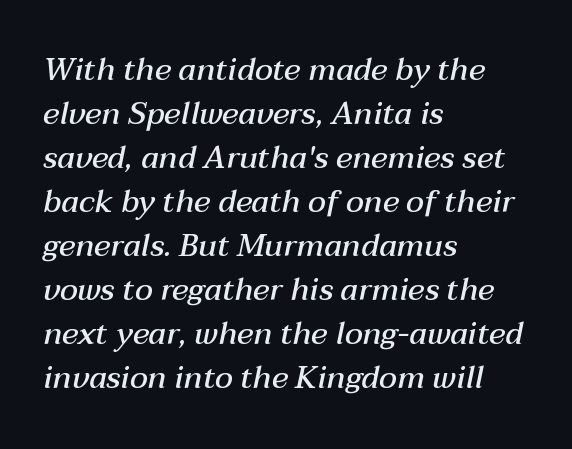
The image shows 31 px semibold type, italic (leaning right); set left-aligned, normal line spacing (1.42x), normal letter spacing, not underlined; medium stroke contrast and a medium x-height.
